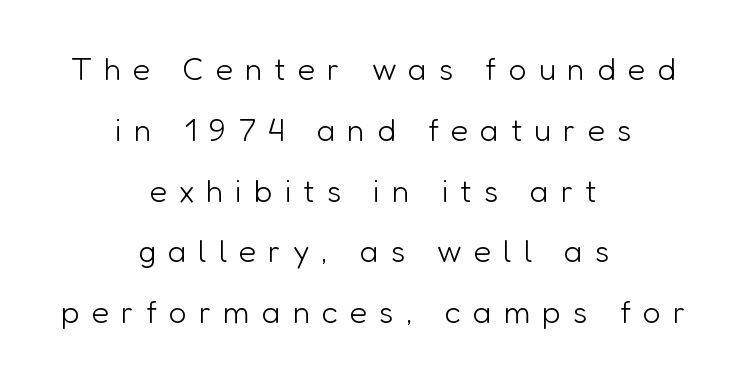
Q: Is the text bold? A: No.
Q: Is the text italic (slanted)? A: No, it is upright.
Q: Is the typeface a serif or a sans-serif typeface? A: Sans-serif.
Q: Is the text underlined? A: No.
Q: How is the paragraph aligned? A: Centered.
Q: Is the spacing between letters normal or unusually wide? A: Unusually wide.
Q: Is the spacing between lines tight, normal or loose? A: Loose.
Q: Width (condensed, normal, or wide)? A: Normal.
Q: Stroke contrast? A: Low.
Q: x-height? A: Medium.
Q: Monospaced? A: No.
